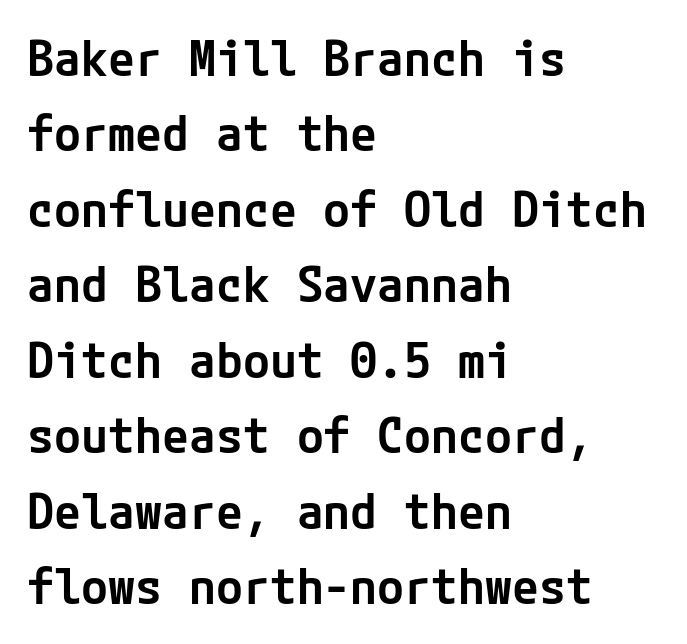
Check under the words: just untouched page. Default kerning and tracking; the words read as compact shapes. Caption: semibold face, moderately heavy strokes. Posture: straight, roman, zero tilt. Vertically, the passage feels balanced, rows spaced as you'd expect. Classification — sans serif.
